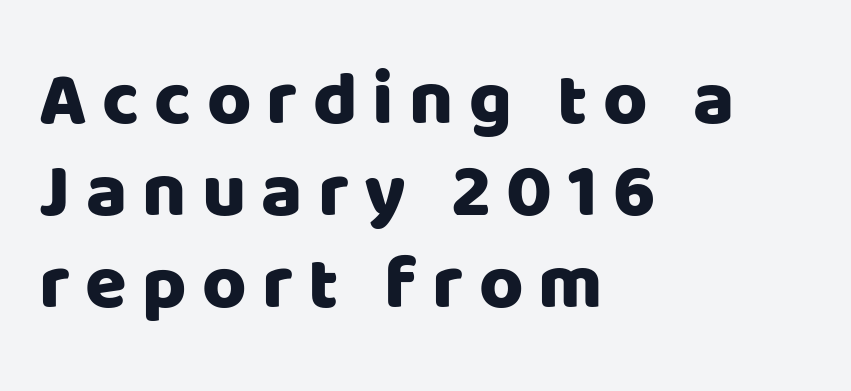
The image shows 76 px sans-serif type, upright; set left-aligned, line spacing 1.21x, unusually wide letter spacing (+0.2 em), not underlined; low stroke contrast and a large x-height.
